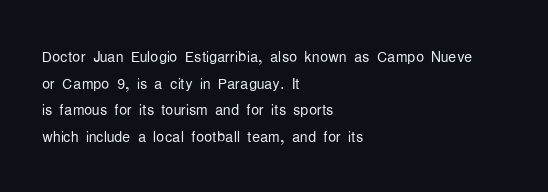
Does the copy run flush right? No — it runs flush left. The block of text has a typical density, with ordinary space between rows. This sample uses plain, unmodified letter spacing. The zone under the glyphs is completely vacant. A roman cut, with each character standing at attention. Stem width sits at or under what a default text font uses.
